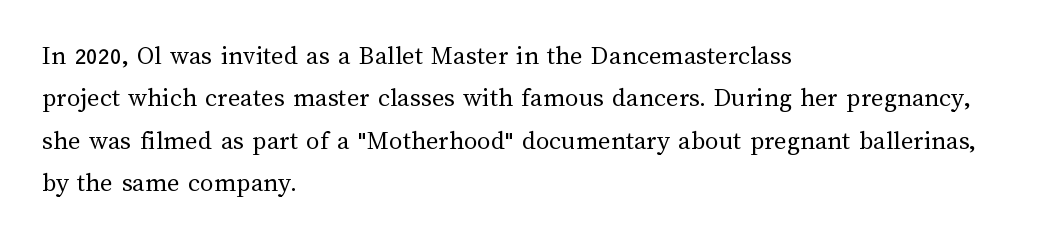
Characters follow at the spacing the type designer built in. Where is the straight margin? On the left. Weight: regular or lighter. Check the space under the baseline: it is left empty. Each new line begins a customary step beneath the previous one.
